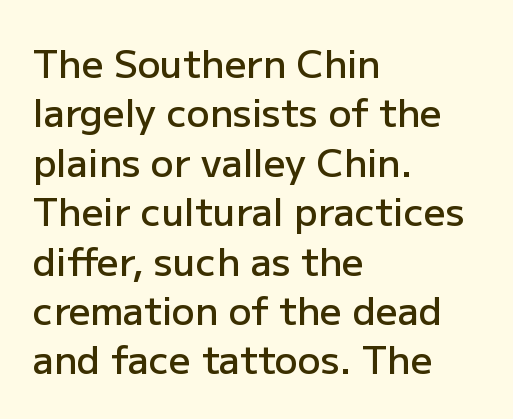
Q: Is the text bold? A: Semi-bold.
Q: Is the text italic (slanted)? A: No, it is upright.
Q: Is the typeface a serif or a sans-serif typeface? A: Sans-serif.
Q: Is the text underlined? A: No.
Q: How is the paragraph aligned? A: Left-aligned.
Q: Is the spacing between letters normal or unusually wide? A: Normal.
Q: Is the spacing between lines tight, normal or loose? A: Normal.
Q: Width (condensed, normal, or wide)? A: Normal.
Q: Stroke contrast? A: Low.
Q: x-height? A: Medium.
Q: Monospaced? A: No.
